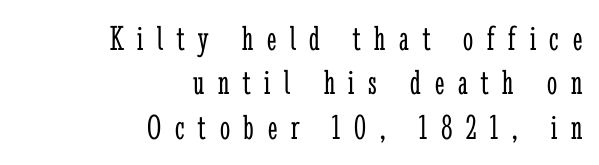
Q: Is the text bold? A: No.
Q: Is the text italic (slanted)? A: No, it is upright.
Q: Is the typeface a serif or a sans-serif typeface? A: Serif.
Q: Is the text underlined? A: No.
Q: How is the paragraph aligned? A: Right-aligned.
Q: Is the spacing between letters normal or unusually wide? A: Unusually wide.
Q: Width (condensed, normal, or wide)? A: Condensed.
Q: Stroke contrast? A: Low.
Q: x-height? A: Medium.
Q: Monospaced? A: No.
